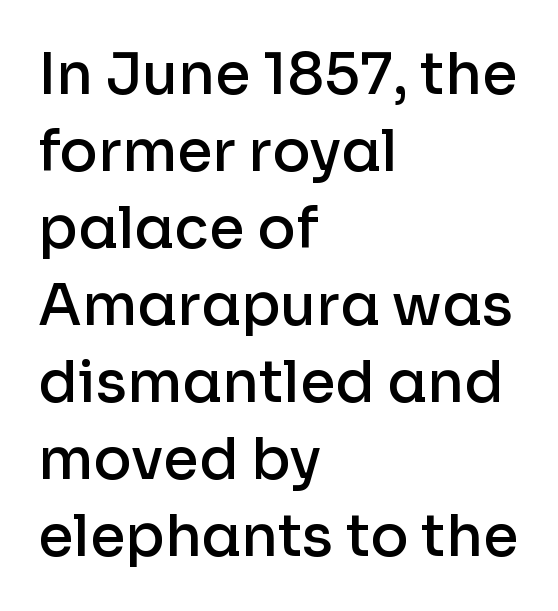
Stems and bowls a touch heavier than normal — semibold. Lines of text with bare space underneath. Every row of glyphs begins at an identical x-position on the left. Unlike italic type, these characters show no tilt at all. The designer went with a sans here, leaving each stem footless. Proportional: the letters do not fall into vertical columns.
